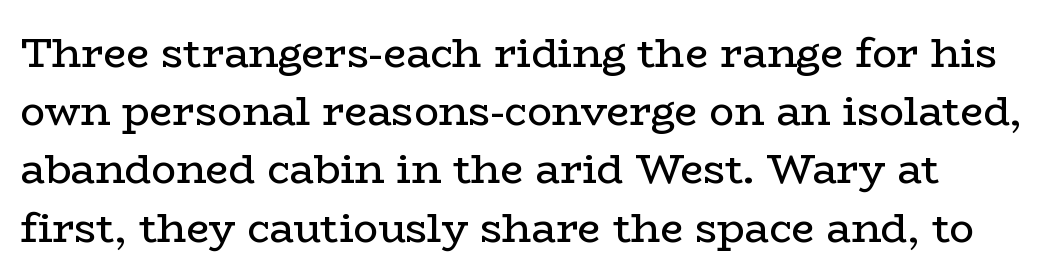
Q: Is the text bold? A: No.
Q: Is the text italic (slanted)? A: No, it is upright.
Q: Is the typeface a serif or a sans-serif typeface? A: Serif.
Q: Is the text underlined? A: No.
Q: Is the spacing between letters normal or unusually wide? A: Normal.
Q: Is the spacing between lines tight, normal or loose? A: Normal.
Q: Width (condensed, normal, or wide)? A: Wide.
Q: Stroke contrast? A: Low.
Q: x-height? A: Medium.
Q: Monospaced? A: No.
